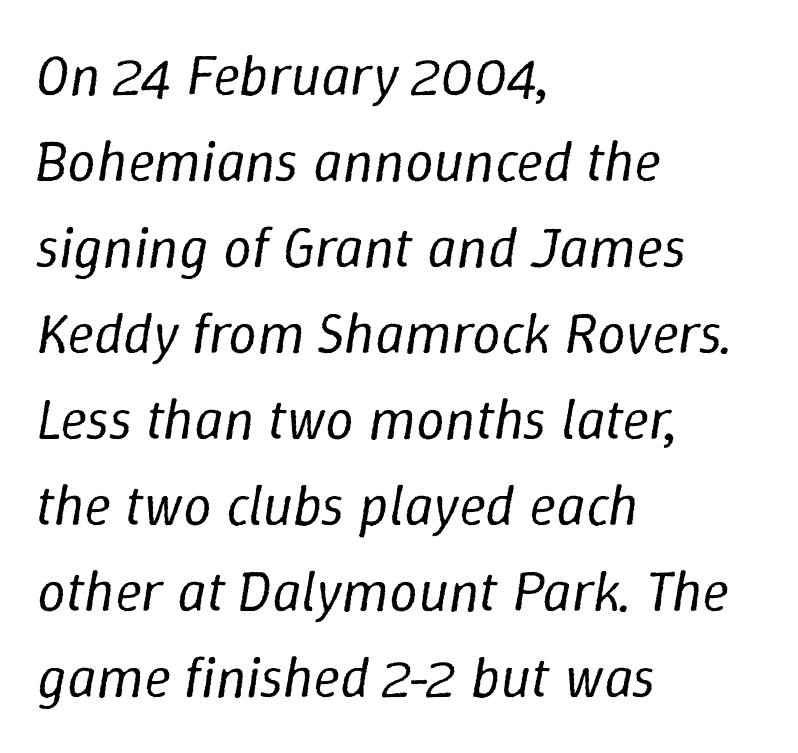
The face looks like a standard text weight, possibly lighter. Is the type slanted? Yes — the strokes lean at a clear angle. The rendering anchors every line to the left-hand side. The letters sit at their default tracking, neither squeezed nor spread. Just letters on the line, the space beneath them empty. The space between consecutive lines is moderate.
